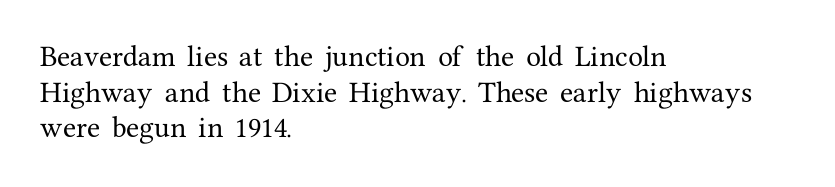
Q: Is the text italic (slanted)? A: No, it is upright.
Q: Is the text underlined? A: No.
Q: How is the paragraph aligned? A: Left-aligned.
Q: Is the spacing between letters normal or unusually wide? A: Normal.
Q: Is the spacing between lines tight, normal or loose? A: Normal.
